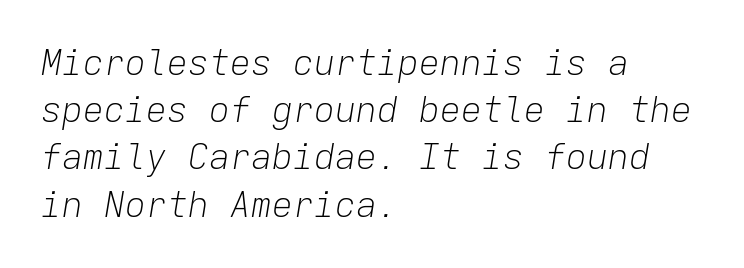
Q: Is the text bold? A: No.
Q: Is the text italic (slanted)? A: Yes, it leans right by about 9 degrees.
Q: Is the text underlined? A: No.
Q: How is the paragraph aligned? A: Left-aligned.
Q: Is the spacing between letters normal or unusually wide? A: Normal.
Q: Is the spacing between lines tight, normal or loose? A: Normal.
Q: Width (condensed, normal, or wide)? A: Normal.
Q: Stroke contrast? A: Low.
Q: x-height? A: Medium.
Q: Monospaced? A: Yes.
